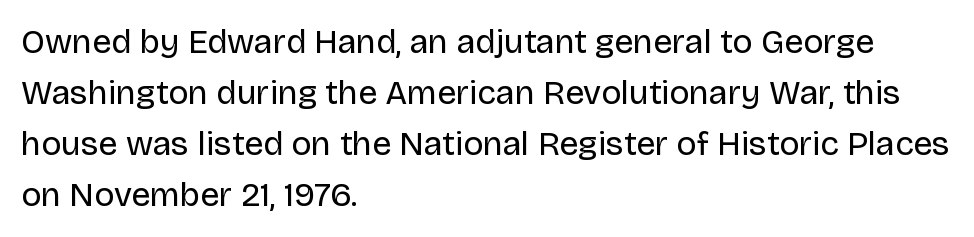
Q: Is the text bold? A: No.
Q: Is the text italic (slanted)? A: No, it is upright.
Q: Is the typeface a serif or a sans-serif typeface? A: Sans-serif.
Q: Is the text underlined? A: No.
Q: How is the paragraph aligned? A: Left-aligned.
Q: Is the spacing between letters normal or unusually wide? A: Normal.
Q: Is the spacing between lines tight, normal or loose? A: Normal.
Q: Width (condensed, normal, or wide)? A: Normal.
Q: Stroke contrast? A: Low.
Q: x-height? A: Large.
Q: Monospaced? A: No.
